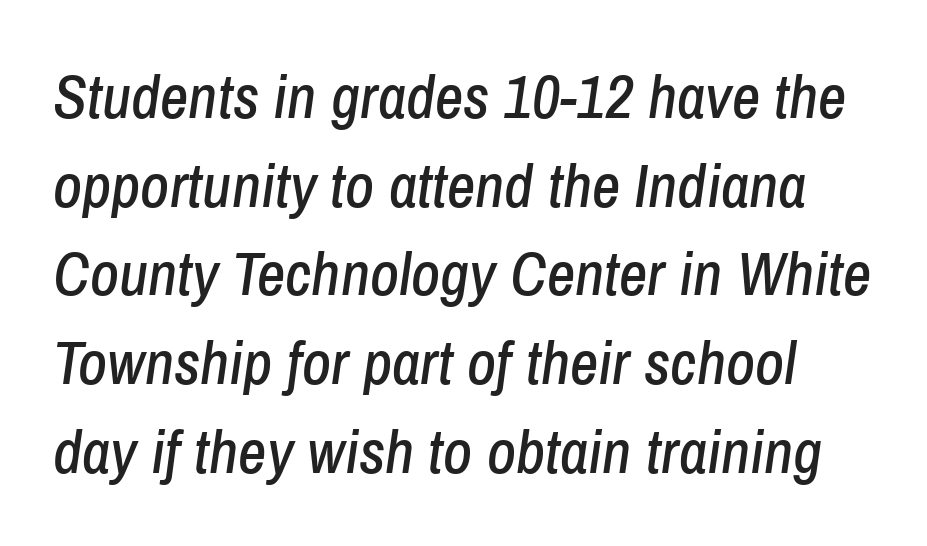
Observe the lean: these are italic letterforms. Note the varied advance widths — an 'i' is clearly narrower than an 'm'. The line-height multiplier appears to be the usual default. No word sits above an underline.
